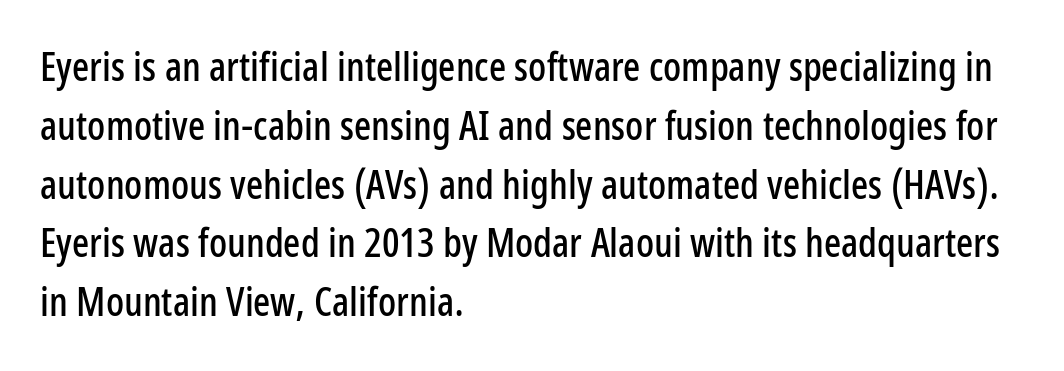
{"serif": "no", "italic": "no", "width": "condensed", "stroke_contrast": "low", "x_height": "medium", "monospaced": "no", "underline": "no", "align": "left", "line_spacing": "normal", "line_spacing_ratio": 1.47, "letter_spacing": "normal", "letter_spacing_em": 0.0, "glyph_px": 40}
